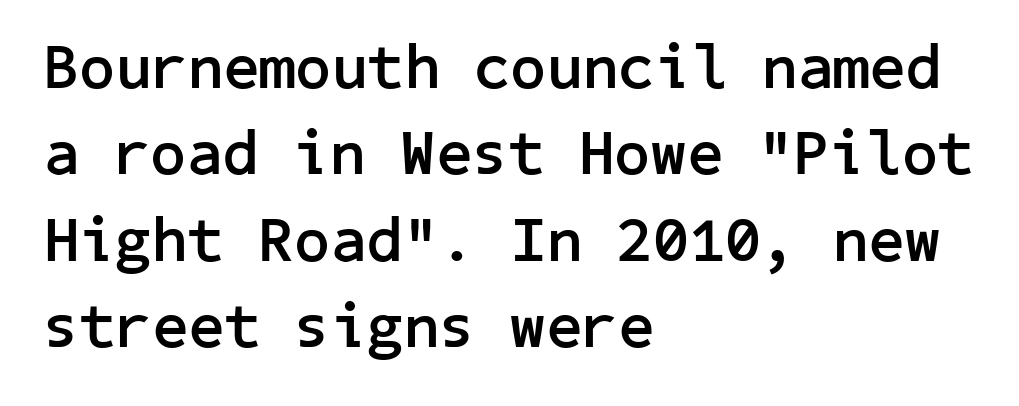
{"serif": "no", "italic": "no", "bold": "yes", "weight": "semibold", "width": "normal", "stroke_contrast": "low", "x_height": "medium", "underline": "no", "align": "left", "line_spacing": "normal", "line_spacing_ratio": 1.37, "letter_spacing": "normal", "letter_spacing_em": 0.0, "glyph_px": 63}
